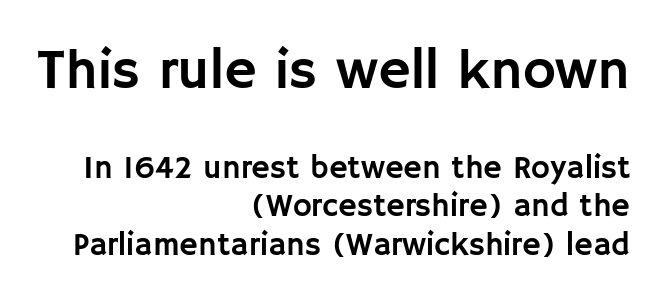
The font family rendered here belongs to the sans-serif group. How are the letters spaced? Ordinarily, with no added tracking. Any mark beneath the type? The region is blank. This rendering uses right alignment, leaving the left contour irregular.
